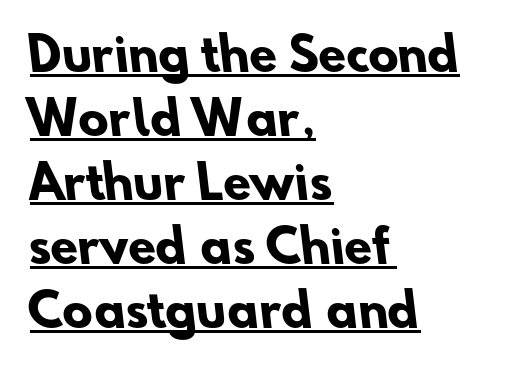
This sample carries an underscore along the baseline area. This sample uses plain, unmodified letter spacing. Thick stems and heavy bowls — unmistakably bold. The typeface chosen for these lines omits serifs.
